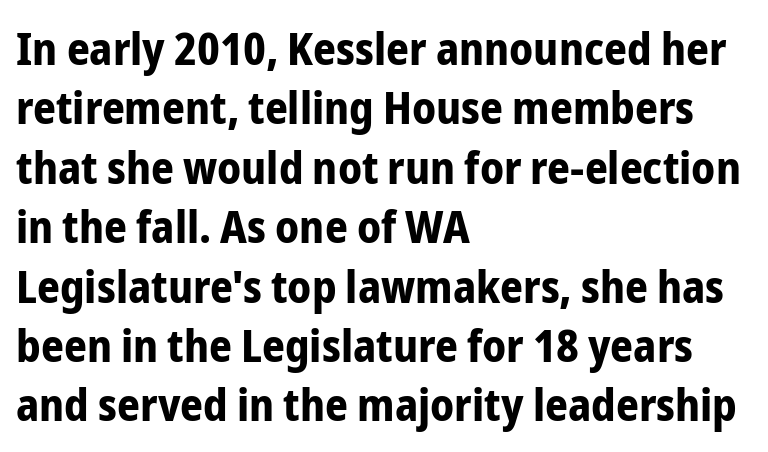
{"serif": "no", "italic": "no", "bold": "yes", "weight": "bold", "width": "condensed", "stroke_contrast": "low", "x_height": "medium", "monospaced": "no", "underline": "no", "align": "left", "line_spacing": "normal", "line_spacing_ratio": 1.32, "letter_spacing": "normal", "letter_spacing_em": 0.0, "glyph_px": 45}
